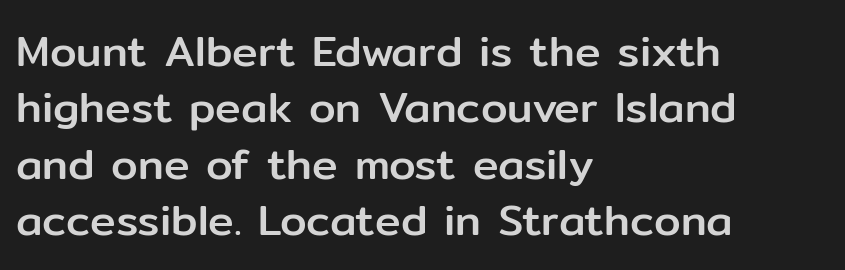
Q: Is the text italic (slanted)? A: No, it is upright.
Q: Is the typeface a serif or a sans-serif typeface? A: Sans-serif.
Q: Is the text underlined? A: No.
Q: How is the paragraph aligned? A: Left-aligned.
Q: Is the spacing between letters normal or unusually wide? A: Normal.
Q: Is the spacing between lines tight, normal or loose? A: Normal.
Q: Width (condensed, normal, or wide)? A: Normal.
Q: Stroke contrast? A: Low.
Q: x-height? A: Medium.
Q: Monospaced? A: No.
